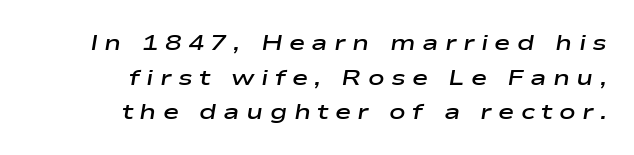
Q: Is the text bold? A: Semi-bold.
Q: Is the text italic (slanted)? A: Yes, it leans right by about 9 degrees.
Q: Is the text underlined? A: No.
Q: How is the paragraph aligned? A: Right-aligned.
Q: Is the spacing between letters normal or unusually wide? A: Unusually wide.
Q: Is the spacing between lines tight, normal or loose? A: Normal.
